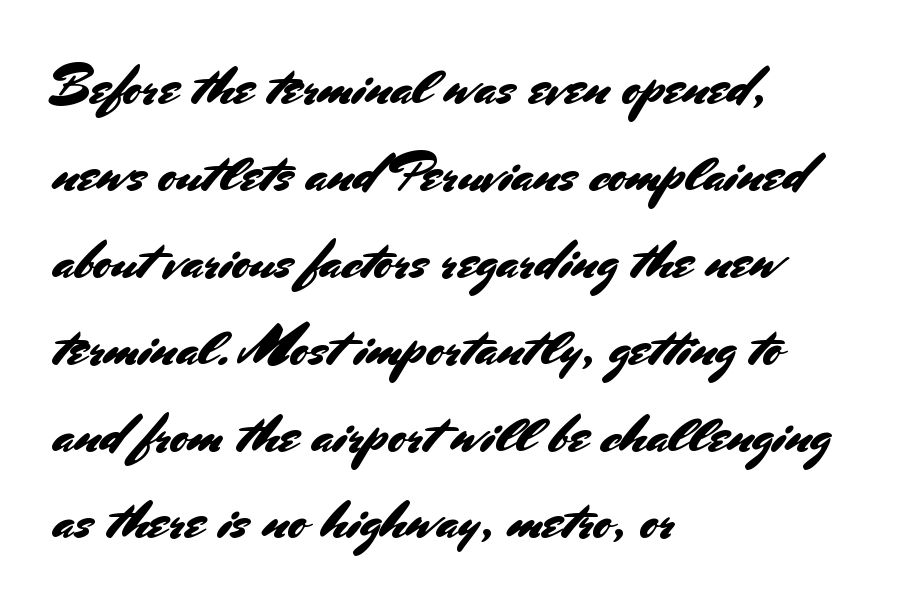
{"serif": "no", "width": "normal", "stroke_contrast": "medium", "x_height": "small", "monospaced": "no", "underline": "no", "align": "left", "line_spacing": "normal", "line_spacing_ratio": 1.58, "letter_spacing": "normal", "letter_spacing_em": 0.0, "glyph_px": 55}
